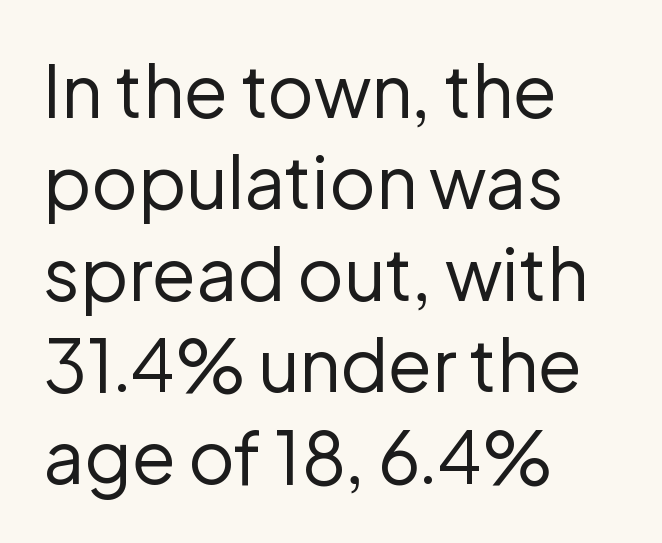
{"serif": "no", "italic": "no", "bold": "no", "weight": "regular", "width": "normal", "stroke_contrast": "low", "x_height": "medium", "monospaced": "no", "underline": "no", "align": "left", "line_spacing": "normal", "line_spacing_ratio": 1.27, "letter_spacing": "normal", "letter_spacing_em": 0.0, "glyph_px": 72}
